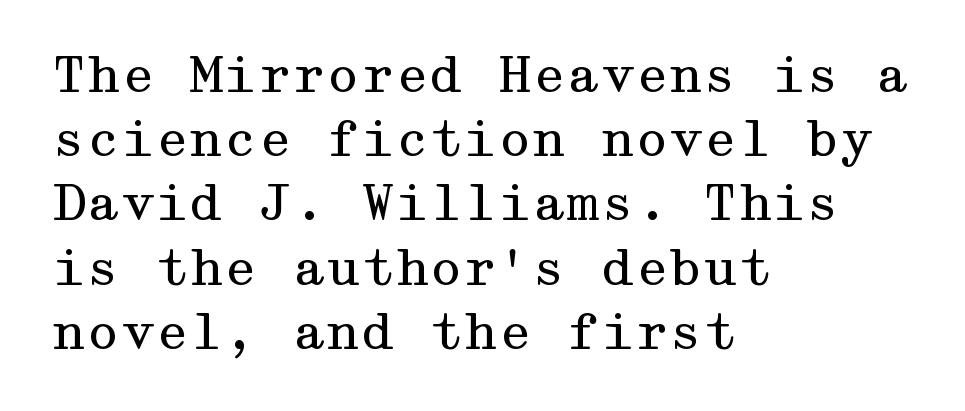
The image shows 49 px regular-weight, wide serif type, upright; set left-aligned, normal line spacing (1.31x), normal letter spacing, not underlined; medium stroke contrast and a medium x-height.
